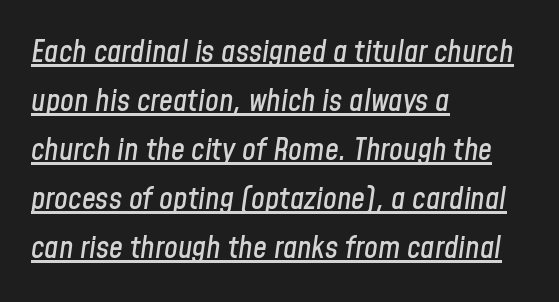
Q: Is the text italic (slanted)? A: Yes, it leans right by about 8 degrees.
Q: Is the text underlined? A: Yes.
Q: How is the paragraph aligned? A: Left-aligned.
Q: Is the spacing between letters normal or unusually wide? A: Normal.
Q: Is the spacing between lines tight, normal or loose? A: Normal.
Q: Width (condensed, normal, or wide)? A: Condensed.
Q: Stroke contrast? A: Low.
Q: x-height? A: Medium.
Q: Monospaced? A: No.
